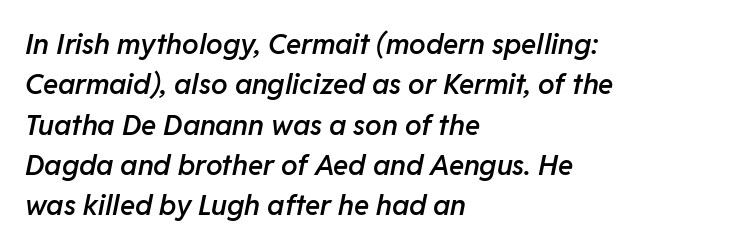
The image shows 28 px semibold type, italic (leaning right); set left-aligned, normal line spacing (1.44x), normal letter spacing, not underlined; low stroke contrast and a medium x-height.
